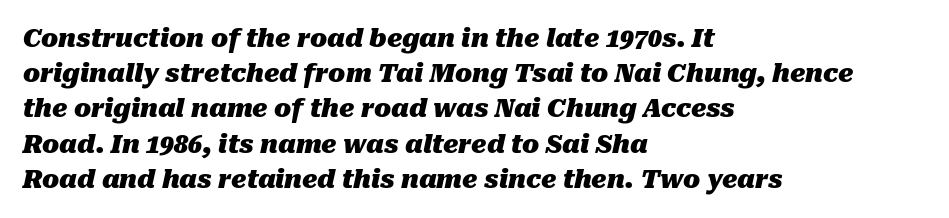
Q: Is the text bold? A: Yes.
Q: Is the text italic (slanted)? A: Yes, it leans right by about 10 degrees.
Q: Is the text underlined? A: No.
Q: How is the paragraph aligned? A: Left-aligned.
Q: Is the spacing between letters normal or unusually wide? A: Normal.
Q: Is the spacing between lines tight, normal or loose? A: Normal.
